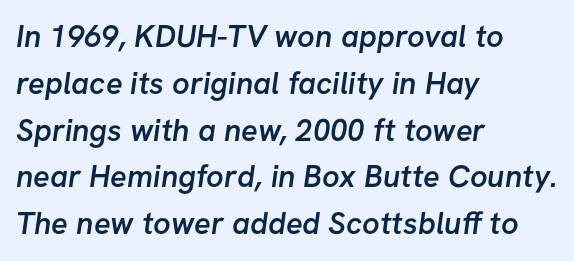
The image shows 31 px semibold sans-serif type; set left-aligned, normal line spacing (1.51x), normal letter spacing, not underlined; low stroke contrast and a medium x-height.
